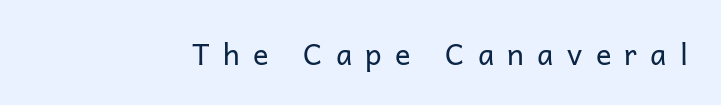
{"serif": "no", "italic": "no", "bold": "no", "weight": "regular", "width": "normal", "stroke_contrast": "low", "x_height": "medium", "monospaced": "no", "underline": "no", "letter_spacing": "wide", "letter_spacing_em": 0.46, "glyph_px": 29}
